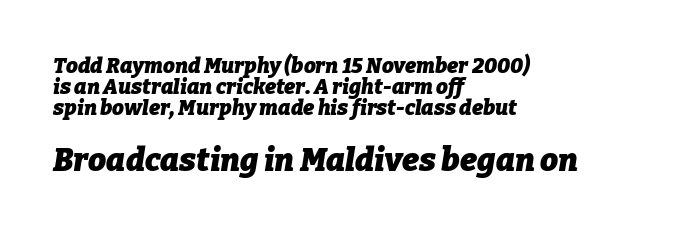
Q: Is the text bold? A: Yes.
Q: Is the text italic (slanted)? A: Yes, it leans right by about 9 degrees.
Q: Is the text underlined? A: No.
Q: How is the paragraph aligned? A: Left-aligned.
Q: Is the spacing between letters normal or unusually wide? A: Normal.
Q: Is the spacing between lines tight, normal or loose? A: Tight.
Q: Which block of text is set in a larger size, the first (top) or the second (bottom)? A: The second (bottom) one.
Q: Width (condensed, normal, or wide)? A: Normal.
Q: Stroke contrast? A: Low.
Q: x-height? A: Medium.
Q: Monospaced? A: No.
